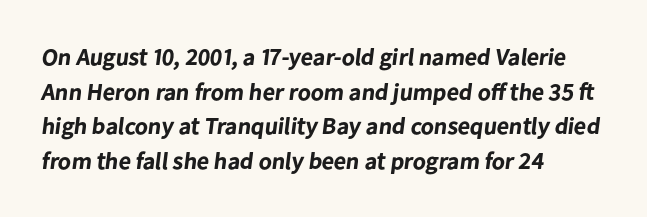
Q: Is the text bold? A: Yes.
Q: Is the text underlined? A: No.
Q: How is the paragraph aligned? A: Left-aligned.
Q: Is the spacing between letters normal or unusually wide? A: Normal.
Q: Is the spacing between lines tight, normal or loose? A: Normal.
